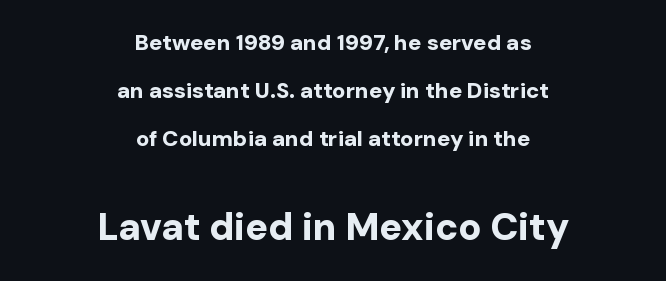
Looks like regular typesetting: each glyph gets only the width it needs. Glance below the letters and you will spot only blank space. Upright lettering throughout. Visually the block forms a symmetrical silhouette, jagged on both flanks. The line texture is even and compact thanks to regular tracking.
